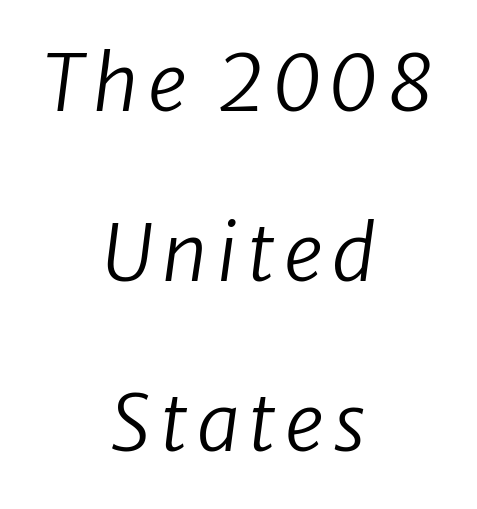
The rendering uses natural spacing where letterforms have individual widths. Look at the bottom of the vertical strokes: they stop flat, with no serifs. The weight would be labelled regular, book, light, or lighter still. Baseline-to-baseline distance is far greater than the letter height. Decoration check: the copy has no underline. Neither beginnings nor endings align; midpoints do.
